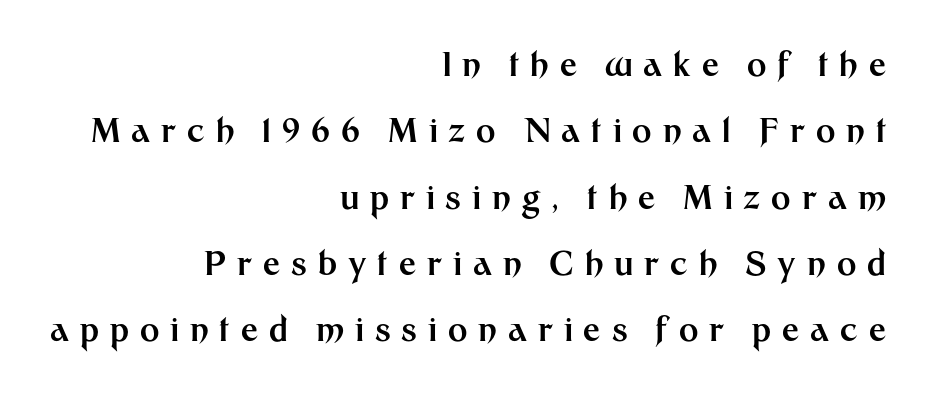
The image shows 33 px bold sans-serif type, upright; set right-aligned, loose line spacing (2.01x), unusually wide letter spacing (+0.33 em), not underlined; medium stroke contrast and a medium x-height.
